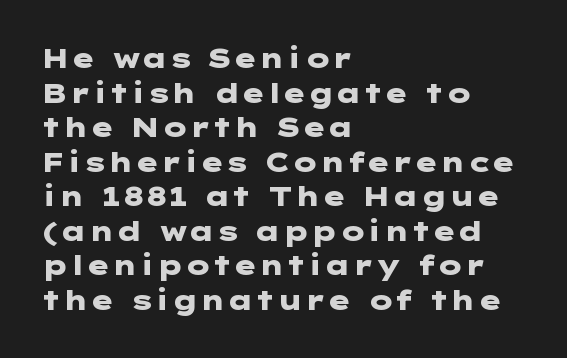
Compared with typical body copy, the letter spacing here is the same. The setting favours the left margin, as ordinary paragraphs usually do. Heft: maximum for text — a bold. Beneath every word, the page is bare. Successive baselines arrive at the customary interval. These lines were composed using upright roman letters.
